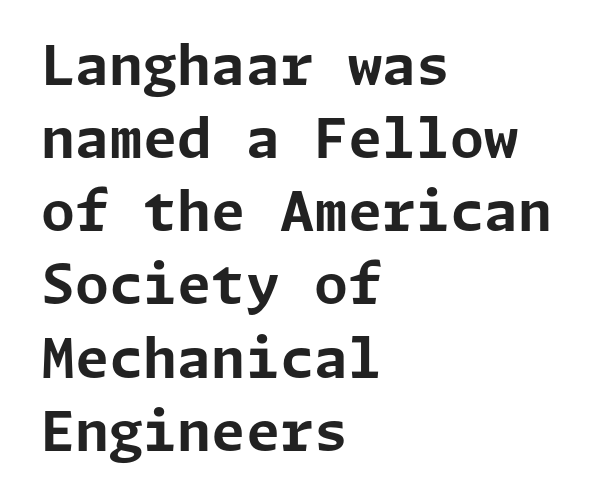
Posture: vertical. Honestly, the letter spacing is just normal — you wouldn't notice it. Set as a true bold cut, around the 700 mark. Each letter's strokes conclude bluntly, with no projecting serifs. What's the leading like? Ordinary, nothing unusual. Left-aligned paragraph, ragged on the right.
